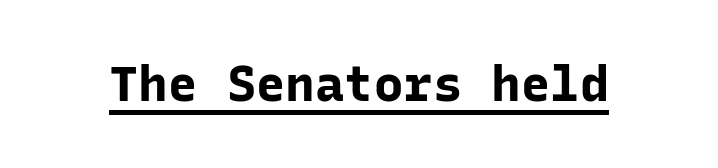
{"serif": "no", "italic": "no", "bold": "yes", "weight": "bold", "width": "normal", "stroke_contrast": "low", "x_height": "medium", "monospaced": "yes", "underline": "yes", "letter_spacing": "normal", "letter_spacing_em": 0.0, "glyph_px": 49}
